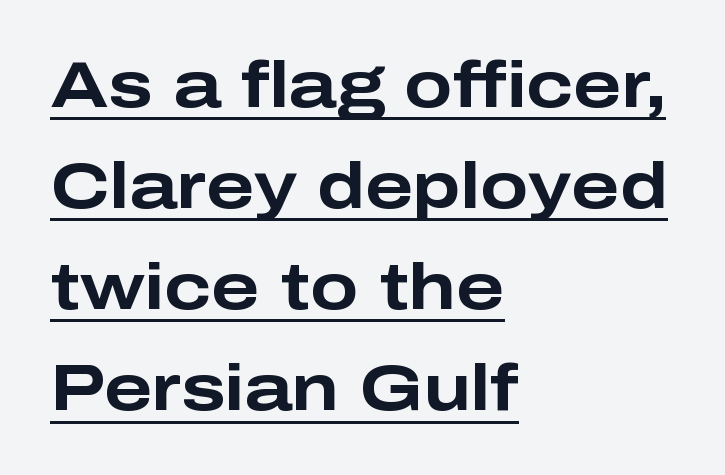
Q: Is the text bold? A: Yes.
Q: Is the text italic (slanted)? A: No, it is upright.
Q: Is the typeface a serif or a sans-serif typeface? A: Sans-serif.
Q: Is the text underlined? A: Yes.
Q: How is the paragraph aligned? A: Left-aligned.
Q: Is the spacing between letters normal or unusually wide? A: Normal.
Q: Is the spacing between lines tight, normal or loose? A: Normal.
Q: Width (condensed, normal, or wide)? A: Wide.
Q: Stroke contrast? A: Low.
Q: x-height? A: Medium.
Q: Monospaced? A: No.
